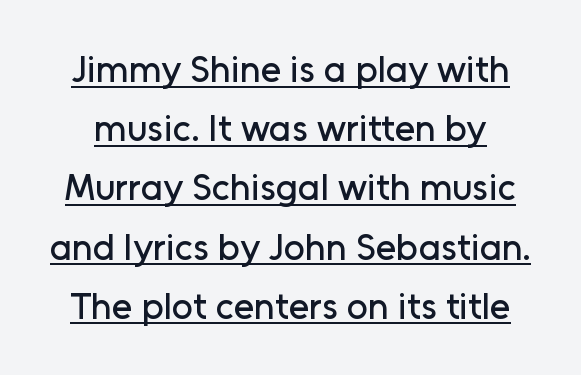
The lines sit at an ordinary, default distance from one another. Characters follow at the spacing the type designer built in. Nothing sits at the stroke ends, so this counts as sans-serif. This is roman type, the default non-slanted kind. Looks like regular typesetting: each glyph gets only the width it needs.
